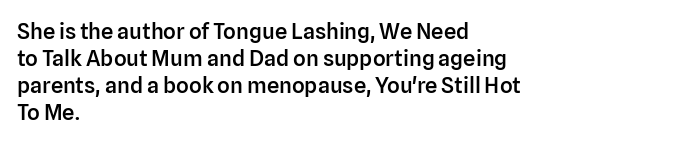
The image shows 22 px text type, upright; set left-aligned, line spacing 1.22x, normal letter spacing, not underlined.
